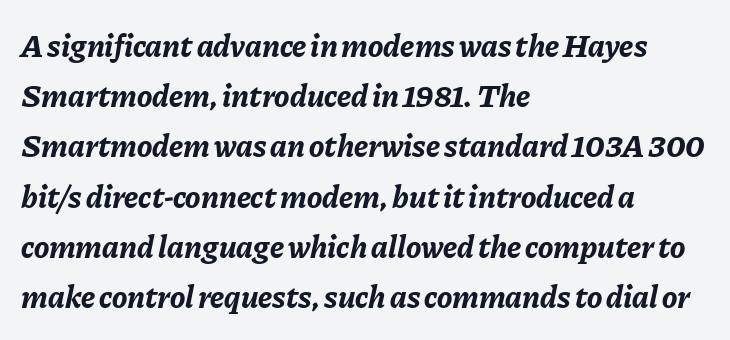
The image shows 32 px bold type, italic (leaning right); set left-aligned, normal line spacing (1.57x), normal letter spacing, not underlined; low stroke contrast and a medium x-height.
